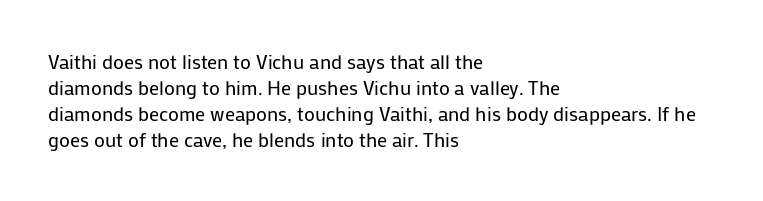
{"italic": "no", "bold": "no", "underline": "no", "align": "left", "line_spacing": "normal", "line_spacing_ratio": 1.3, "letter_spacing": "normal", "letter_spacing_em": 0.0, "glyph_px": 20}
